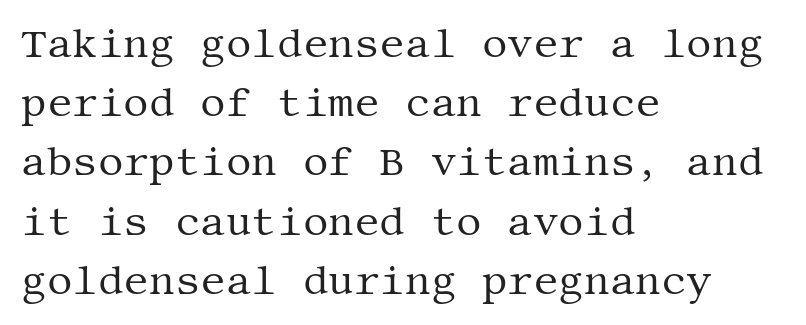
{"serif": "yes", "italic": "no", "bold": "no", "weight": "regular", "width": "normal", "stroke_contrast": "medium", "x_height": "large", "underline": "no", "align": "left", "line_spacing": "normal", "line_spacing_ratio": 1.48, "letter_spacing": "normal", "letter_spacing_em": 0.0, "glyph_px": 40}
